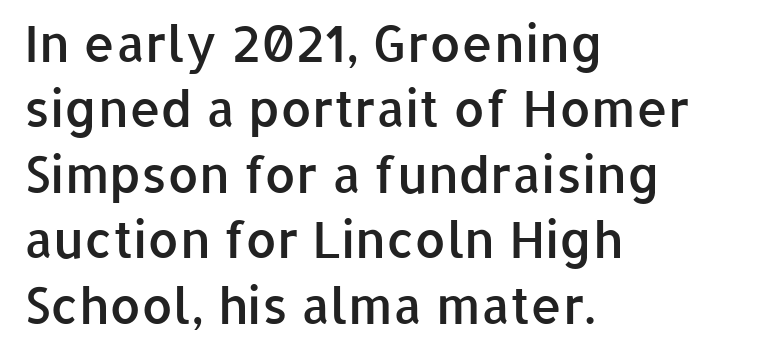
{"serif": "no", "italic": "no", "bold": "semi", "weight": "semibold", "width": "normal", "stroke_contrast": "low", "x_height": "medium", "monospaced": "no", "underline": "no", "align": "left", "line_spacing": "normal", "line_spacing_ratio": 1.31, "letter_spacing": "normal", "letter_spacing_em": 0.0, "glyph_px": 50}
